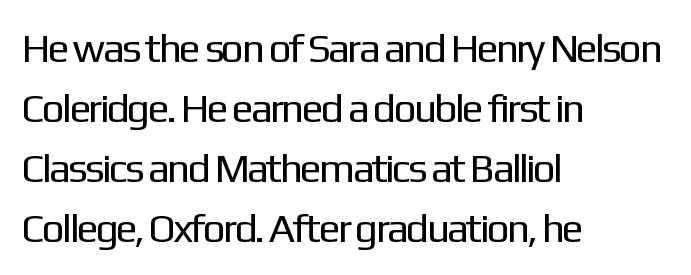
In terms of leading, this rendering sits right in the middle. Every stem runs plumb, perpendicular to the baseline. Underline: absent. The typeface has the unassuming heft of standard copy or less.
